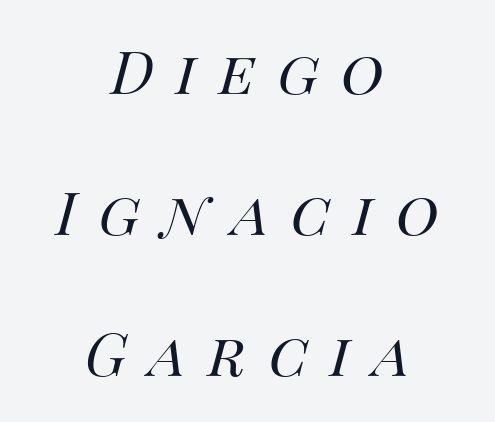
Is the stroke heavy? The answer is a plain regular-or-lighter. In terms of posture, this sample is oblique. These lines are rendered in a variable-pitch font. Each new line begins a long way beneath the previous one.
